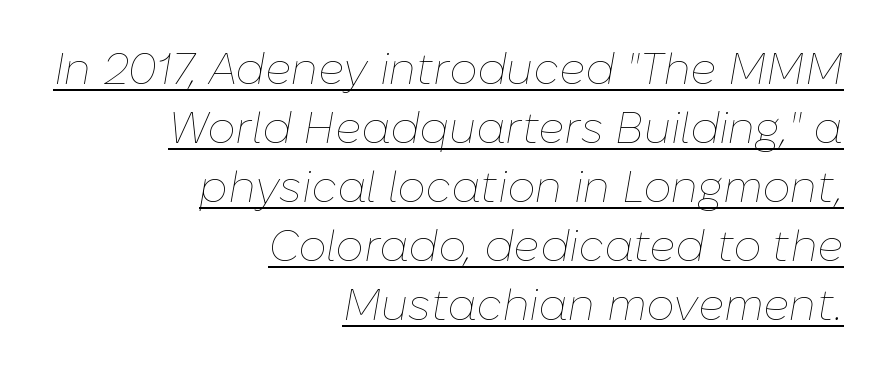
The image shows 44 px thin type, italic (leaning right); set right-aligned, normal line spacing (1.34x), normal letter spacing, underlined; low stroke contrast and a medium x-height.
